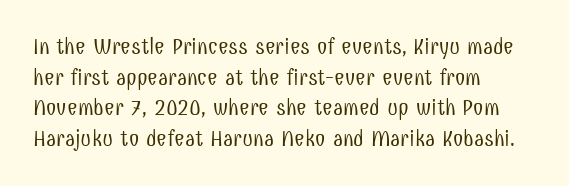
Vertical spacing — default. The text block is weighted toward the left margin, trailing off unevenly rightward. The baseline area is clear. These lines keep a tight, regular rhythm from letter to letter. No extra ink here — the face is not bold.
